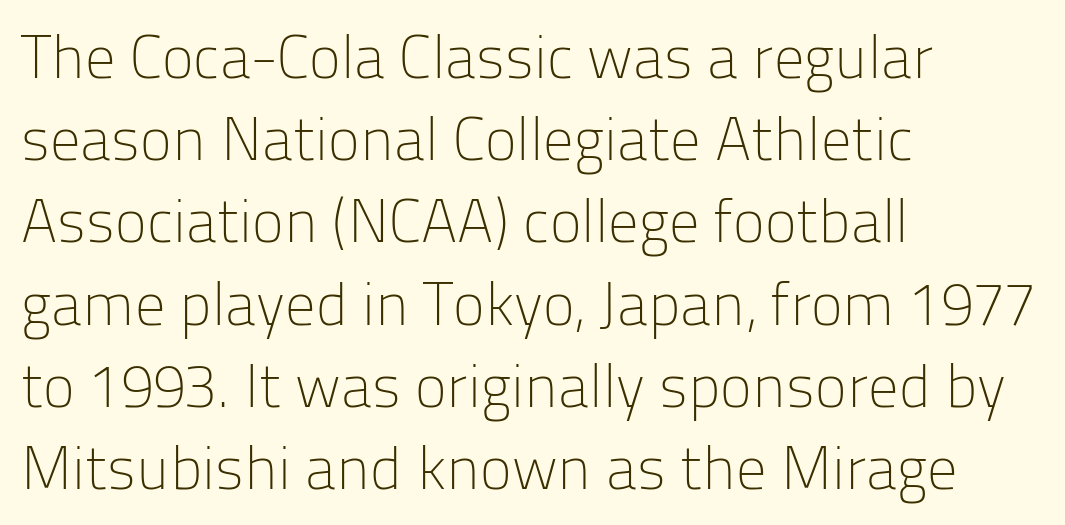
Q: Is the text bold? A: No.
Q: Is the text italic (slanted)? A: No, it is upright.
Q: Is the typeface a serif or a sans-serif typeface? A: Sans-serif.
Q: Is the text underlined? A: No.
Q: How is the paragraph aligned? A: Left-aligned.
Q: Is the spacing between letters normal or unusually wide? A: Normal.
Q: Is the spacing between lines tight, normal or loose? A: Normal.
Q: Width (condensed, normal, or wide)? A: Normal.
Q: Stroke contrast? A: Low.
Q: x-height? A: Medium.
Q: Monospaced? A: No.
